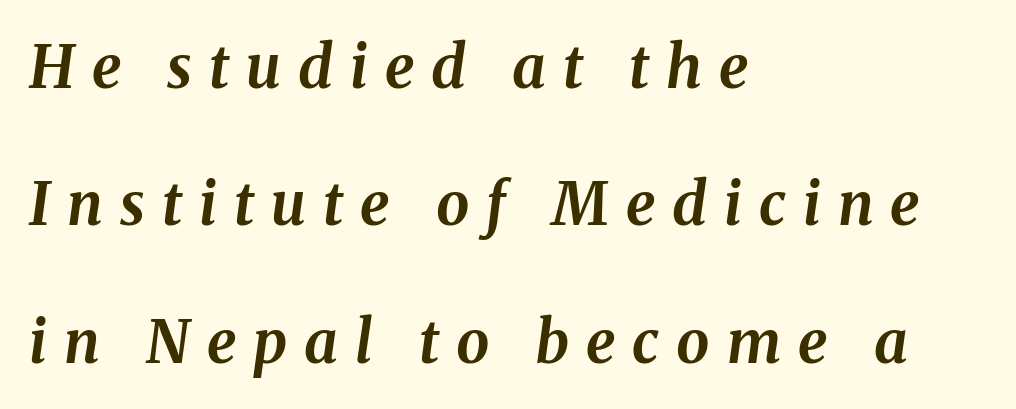
{"italic": "yes", "lean": "right", "slant_degrees": 8, "bold": "yes", "weight": "bold", "width": "normal", "stroke_contrast": "medium", "x_height": "medium", "monospaced": "no", "underline": "no", "align": "left", "line_spacing": "loose", "line_spacing_ratio": 2.33, "letter_spacing": "wide", "letter_spacing_em": 0.29, "glyph_px": 59}
